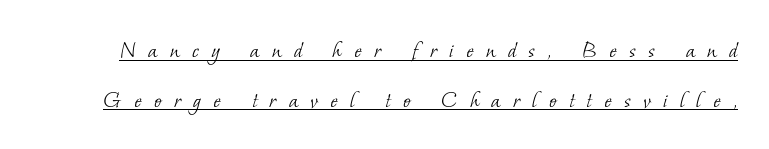
Q: Is the text bold? A: No.
Q: Is the text underlined? A: Yes.
Q: Is the spacing between letters normal or unusually wide? A: Unusually wide.
Q: Is the spacing between lines tight, normal or loose? A: Loose.
